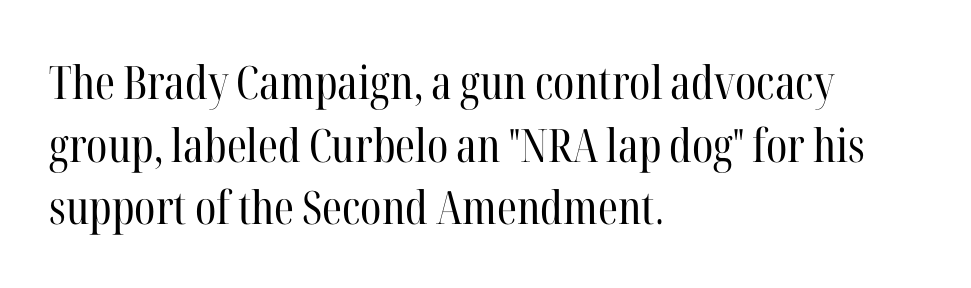
Q: Is the text bold? A: No.
Q: Is the text italic (slanted)? A: No, it is upright.
Q: Is the typeface a serif or a sans-serif typeface? A: Serif.
Q: Is the text underlined? A: No.
Q: How is the paragraph aligned? A: Left-aligned.
Q: Is the spacing between letters normal or unusually wide? A: Normal.
Q: Is the spacing between lines tight, normal or loose? A: Normal.
Q: Width (condensed, normal, or wide)? A: Condensed.
Q: Stroke contrast? A: High.
Q: x-height? A: Medium.
Q: Monospaced? A: No.
